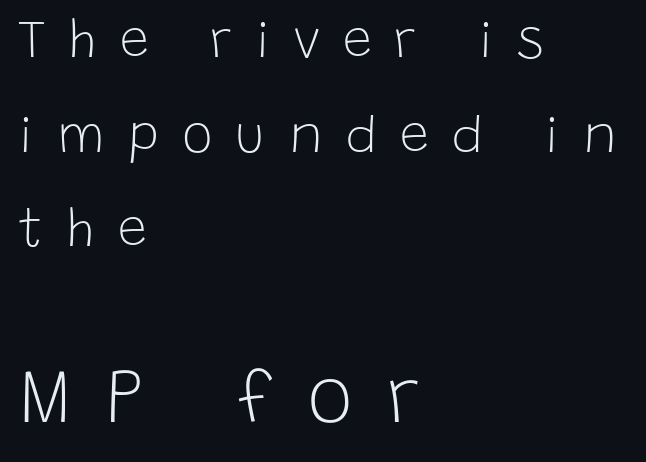
{"serif": "no", "italic": "no", "bold": "no", "weight": "light", "width": "normal", "stroke_contrast": "low", "x_height": "large", "monospaced": "no", "underline": "no", "align": "left", "line_spacing_ratio": 1.82, "letter_spacing": "wide", "letter_spacing_em": 0.44, "larger_block": "second", "size_ratio": 1.5, "glyph_px": 78}
